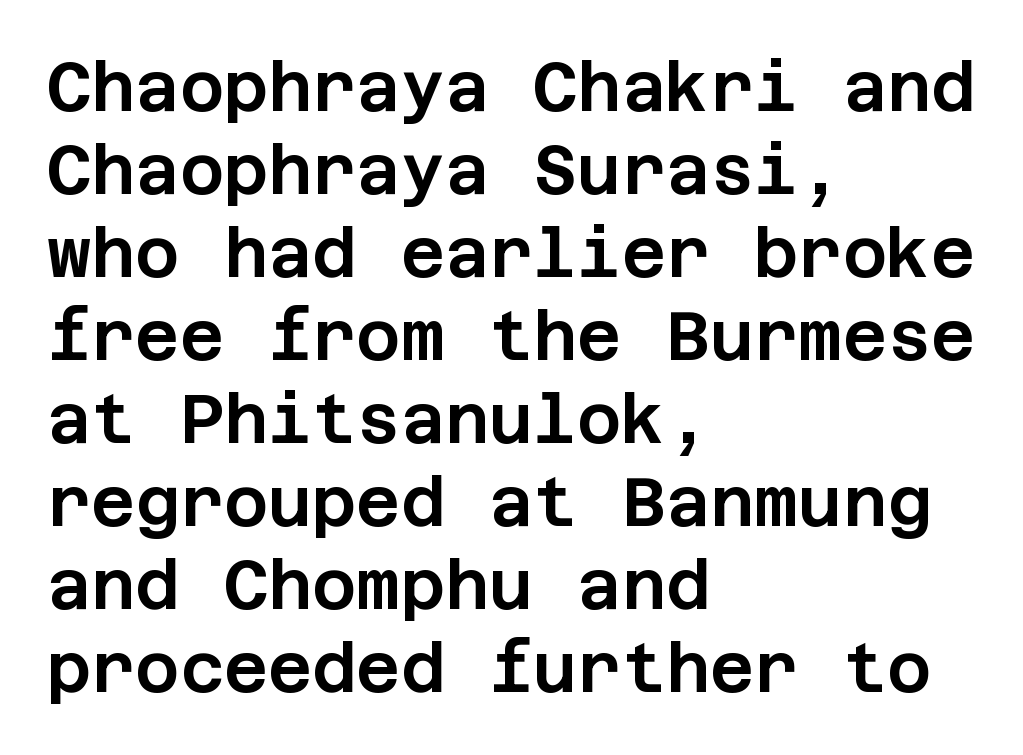
The image shows 68 px sans-serif type, upright; set left-aligned, line spacing 1.22x, normal letter spacing, not underlined; low stroke contrast and a large x-height.
